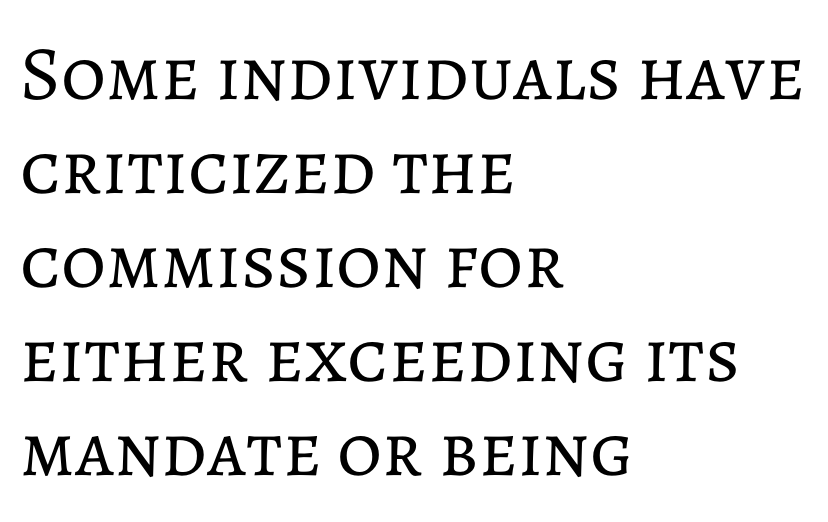
Has an underline been added? It has not. These glyphs show unthickened strokes, regular width or finer. Unlike italic type, these characters show no tilt at all. Leftover space on each line is placed entirely after the last word. Proportional: the letters do not fall into vertical columns.
